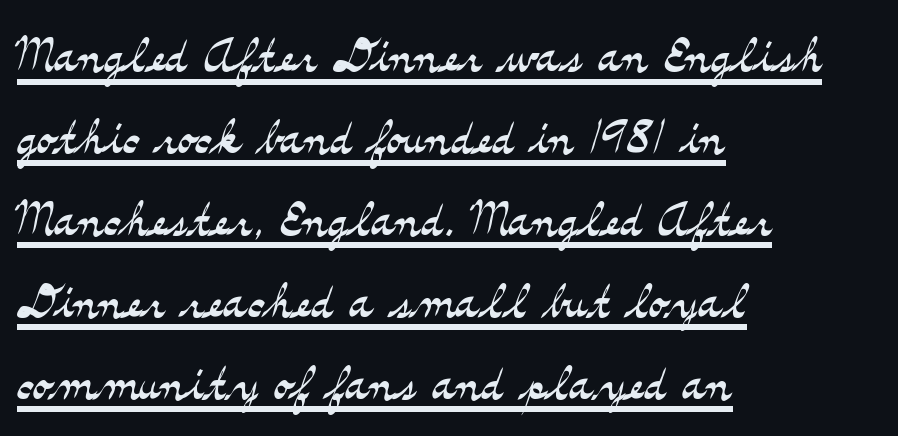
The image shows 64 px light, wide serif type; set left-aligned, normal line spacing (1.28x), normal letter spacing, underlined; medium stroke contrast and a small x-height.
